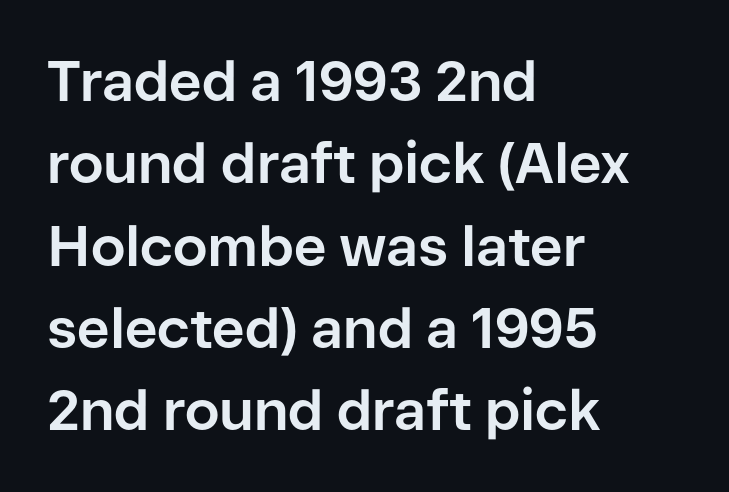
The image shows 56 px bold sans-serif type, upright; set left-aligned, normal line spacing (1.47x), normal letter spacing, not underlined; low stroke contrast and a medium x-height.
